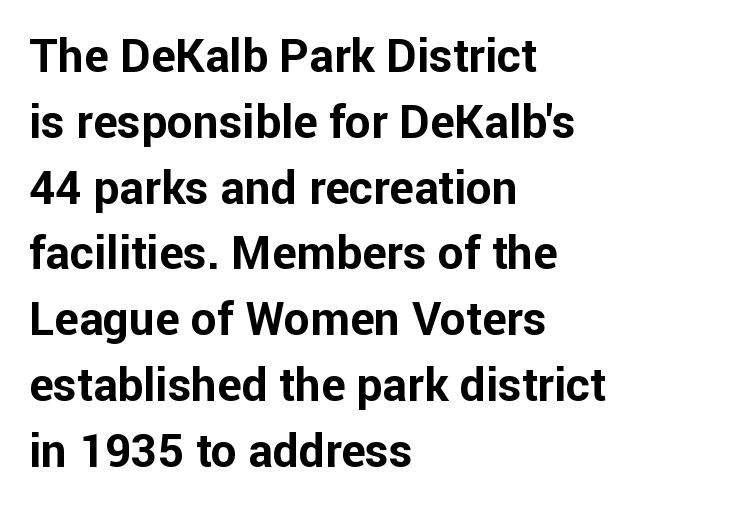
Q: Is the text bold? A: Yes.
Q: Is the text italic (slanted)? A: No, it is upright.
Q: Is the typeface a serif or a sans-serif typeface? A: Sans-serif.
Q: Is the text underlined? A: No.
Q: How is the paragraph aligned? A: Left-aligned.
Q: Is the spacing between letters normal or unusually wide? A: Normal.
Q: Is the spacing between lines tight, normal or loose? A: Normal.
Q: Width (condensed, normal, or wide)? A: Normal.
Q: Stroke contrast? A: Low.
Q: x-height? A: Medium.
Q: Monospaced? A: No.
